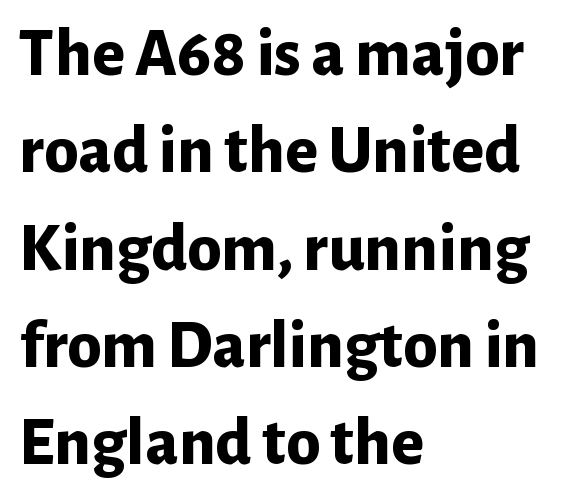
Is there any slant? The stems are plumb. A dark, heavy texture on the line: the type is bold. Examine the stroke ends and you'll find no serifs. The paragraph has a hard left edge and a soft right edge. Think of a printed novel: that variable character pitch is what you see here.
